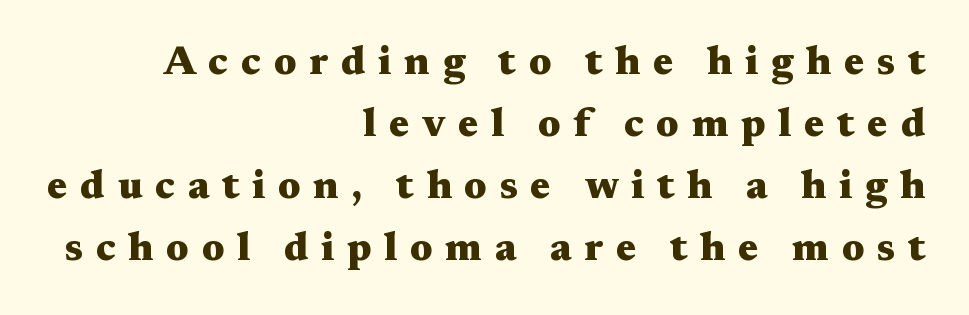
{"serif": "yes", "italic": "no", "bold": "yes", "weight": "heavy", "width": "wide", "stroke_contrast": "medium", "x_height": "medium", "monospaced": "no", "underline": "no", "align": "right", "line_spacing": "normal", "line_spacing_ratio": 1.55, "letter_spacing": "wide", "letter_spacing_em": 0.32, "glyph_px": 40}
